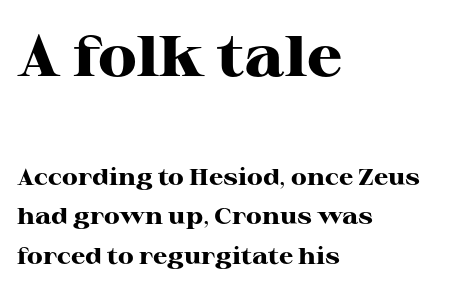
Q: Is the text bold? A: Yes.
Q: Is the text italic (slanted)? A: No, it is upright.
Q: Is the typeface a serif or a sans-serif typeface? A: Serif.
Q: Is the text underlined? A: No.
Q: How is the paragraph aligned? A: Left-aligned.
Q: Is the spacing between letters normal or unusually wide? A: Normal.
Q: Which block of text is set in a larger size, the first (top) or the second (bottom)? A: The first (top) one.
Q: Width (condensed, normal, or wide)? A: Wide.
Q: Stroke contrast? A: High.
Q: x-height? A: Medium.
Q: Monospaced? A: No.
